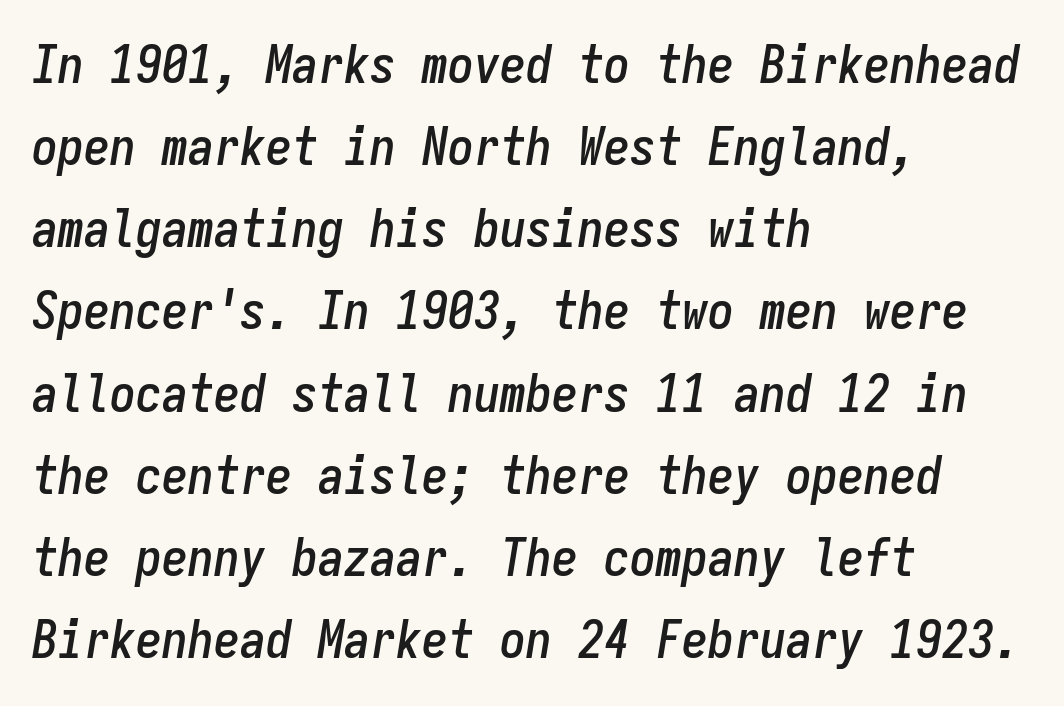
Q: Is the text italic (slanted)? A: Yes, it leans right by about 9 degrees.
Q: Is the text underlined? A: No.
Q: How is the paragraph aligned? A: Left-aligned.
Q: Is the spacing between letters normal or unusually wide? A: Normal.
Q: Is the spacing between lines tight, normal or loose? A: Normal.
Q: Width (condensed, normal, or wide)? A: Condensed.
Q: Stroke contrast? A: Low.
Q: x-height? A: Medium.
Q: Monospaced? A: Yes.
